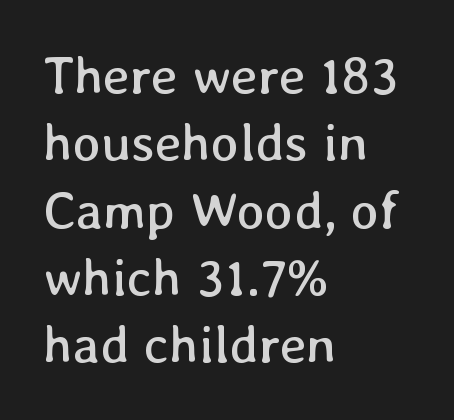
Q: Is the text bold? A: No.
Q: Is the text italic (slanted)? A: No, it is upright.
Q: Is the text underlined? A: No.
Q: How is the paragraph aligned? A: Left-aligned.
Q: Is the spacing between letters normal or unusually wide? A: Normal.
Q: Is the spacing between lines tight, normal or loose? A: Normal.
Q: Width (condensed, normal, or wide)? A: Normal.
Q: Stroke contrast? A: Low.
Q: x-height? A: Medium.
Q: Monospaced? A: No.
